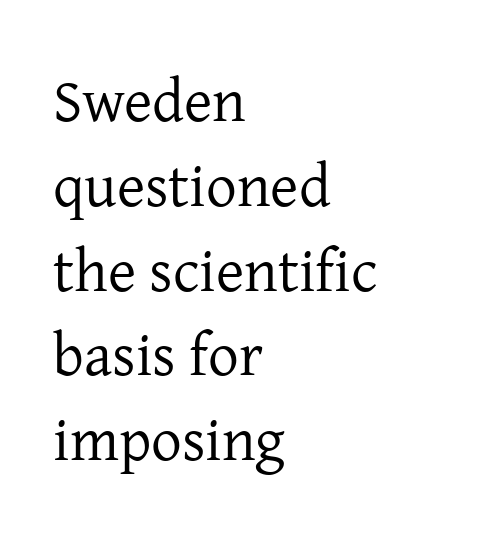
Q: Is the text bold? A: No.
Q: Is the text italic (slanted)? A: No, it is upright.
Q: Is the typeface a serif or a sans-serif typeface? A: Serif.
Q: Is the text underlined? A: No.
Q: How is the paragraph aligned? A: Left-aligned.
Q: Is the spacing between letters normal or unusually wide? A: Normal.
Q: Is the spacing between lines tight, normal or loose? A: Normal.
Q: Width (condensed, normal, or wide)? A: Normal.
Q: Stroke contrast? A: Low.
Q: x-height? A: Medium.
Q: Monospaced? A: No.
